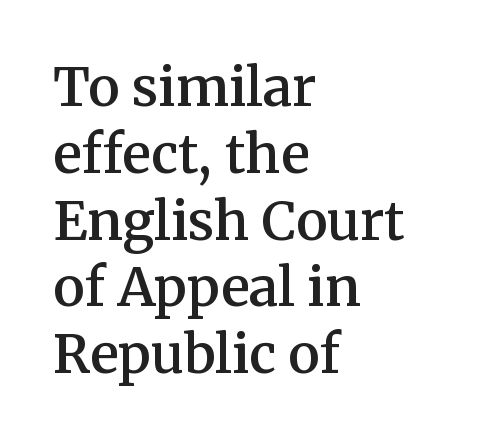
The vertical gap from one line to the next is medium. You could not count columns in this text — the font is proportionally spaced. When letters stand straight like this, we call the style roman or upright. Each letter's strokes conclude with small projecting serifs.
